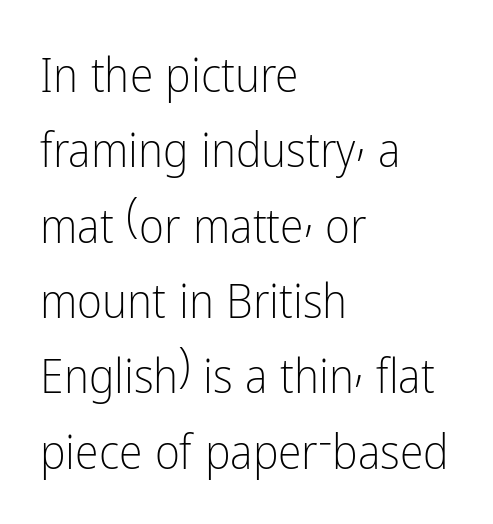
The image shows 48 px light, condensed sans-serif type, upright; set left-aligned, normal line spacing (1.57x), normal letter spacing, not underlined; low stroke contrast and a medium x-height.
